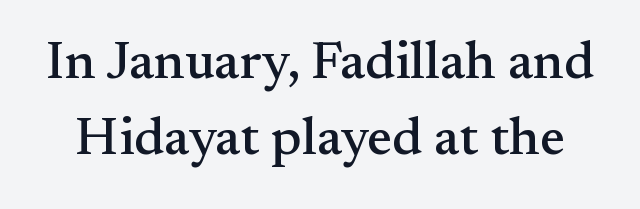
Each letter keeps its own natural width here, so spacing adapts to shape. Bare-footed words on every line. You can tell it's not italic because the verticals are truly vertical. To sum up the face: it has serifs. A typesetter would call this leading conventional body-copy spacing. Inter-character spacing is left at the font's built-in metrics.
